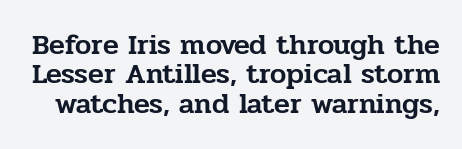
The image shows 29 px serif type, upright; set tight line spacing (1.01x), normal letter spacing, not underlined; low stroke contrast and a medium x-height.
